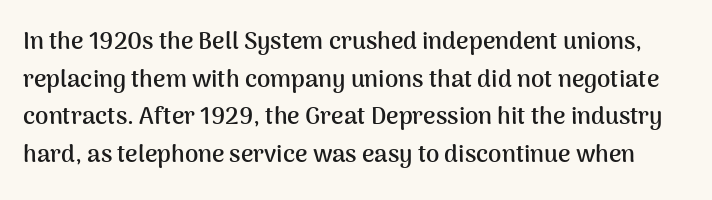
{"italic": "no", "bold": "yes", "underline": "no", "line_spacing": "normal", "line_spacing_ratio": 1.57, "letter_spacing": "normal", "letter_spacing_em": 0.0, "glyph_px": 24}
